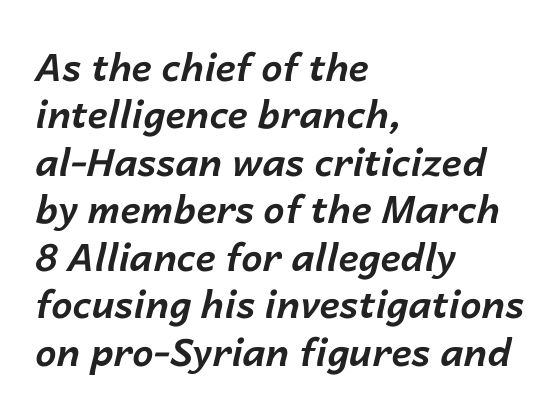
The rendering keeps characters at their native spacing. Evenly set lines give the paragraph a standard silhouette. The lines are quadded left. These lines were composed using italics. The glyphs have the mass of a bold cut.
